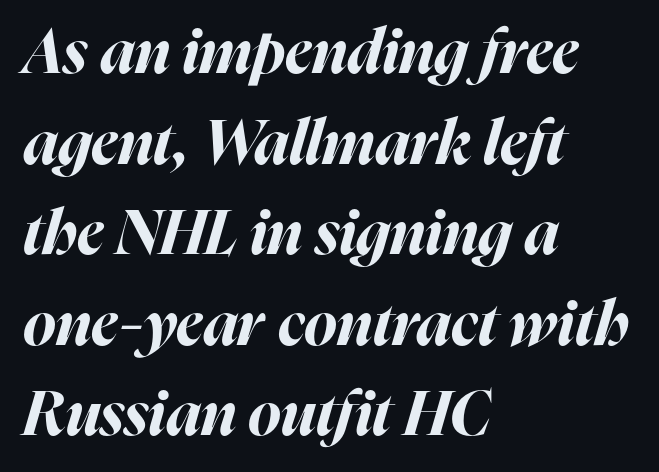
The image shows 62 px bold type, italic (leaning right); set left-aligned, normal line spacing (1.46x), normal letter spacing, not underlined; high stroke contrast and a medium x-height.
